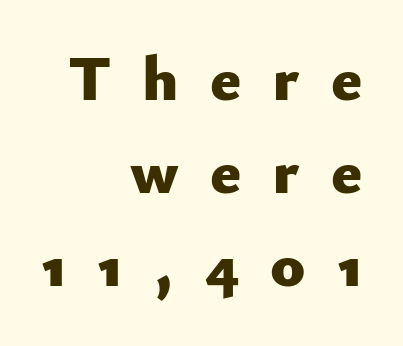
Q: Is the text bold? A: Yes.
Q: Is the text italic (slanted)? A: No, it is upright.
Q: Is the typeface a serif or a sans-serif typeface? A: Sans-serif.
Q: Is the text underlined? A: No.
Q: How is the paragraph aligned? A: Right-aligned.
Q: Is the spacing between letters normal or unusually wide? A: Unusually wide.
Q: Is the spacing between lines tight, normal or loose? A: Normal.
Q: Width (condensed, normal, or wide)? A: Normal.
Q: Stroke contrast? A: Low.
Q: x-height? A: Small.
Q: Monospaced? A: No.
